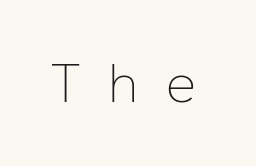
{"serif": "no", "italic": "no", "bold": "no", "weight": "thin", "width": "normal", "stroke_contrast": "low", "x_height": "medium", "monospaced": "no", "underline": "no", "letter_spacing": "wide", "letter_spacing_em": 0.44, "glyph_px": 57}
